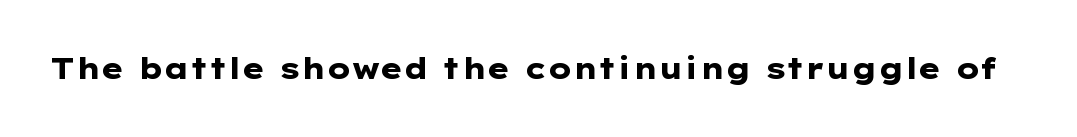
{"serif": "no", "italic": "no", "bold": "yes", "weight": "heavy", "width": "wide", "stroke_contrast": "low", "x_height": "medium", "monospaced": "no", "underline": "no", "letter_spacing": "normal", "letter_spacing_em": 0.0, "glyph_px": 29}
